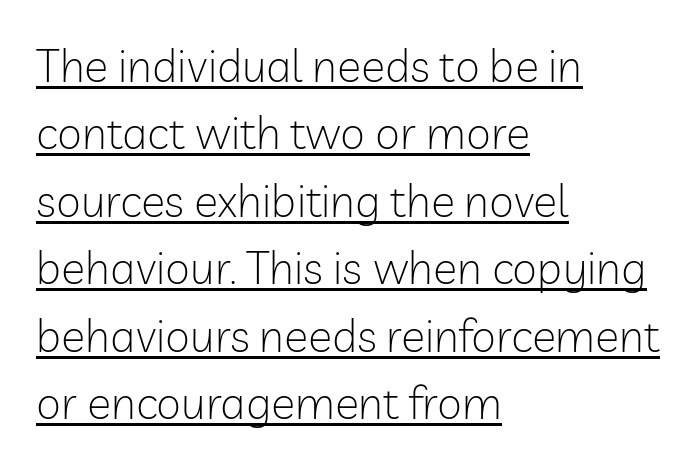
The image shows 45 px light sans-serif type, upright; set left-aligned, normal line spacing (1.5x), normal letter spacing, underlined; low stroke contrast and a medium x-height.
